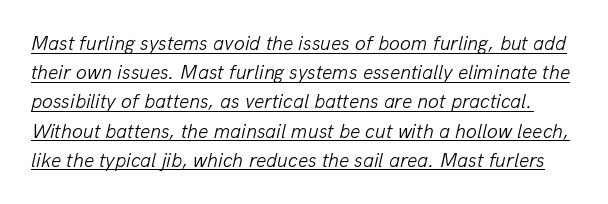
Q: Is the text bold? A: No.
Q: Is the text italic (slanted)? A: Yes, it leans right by about 13 degrees.
Q: Is the text underlined? A: Yes.
Q: Is the spacing between letters normal or unusually wide? A: Normal.
Q: Is the spacing between lines tight, normal or loose? A: Normal.
